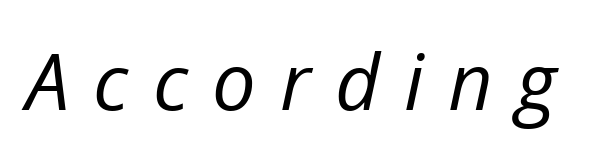
Q: Is the text bold? A: No.
Q: Is the text italic (slanted)? A: Yes, it leans right by about 12 degrees.
Q: Is the text underlined? A: No.
Q: Is the spacing between letters normal or unusually wide? A: Unusually wide.
Q: Width (condensed, normal, or wide)? A: Normal.
Q: Stroke contrast? A: Low.
Q: x-height? A: Medium.
Q: Monospaced? A: No.
